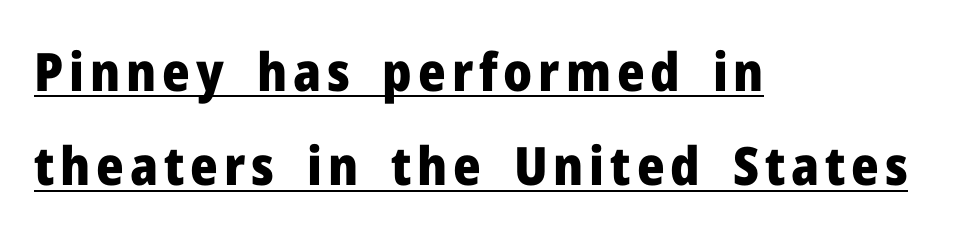
The image shows 53 px heavy sans-serif type, upright; set left-aligned, line spacing 1.78x, underlined; low stroke contrast and a medium x-height.
